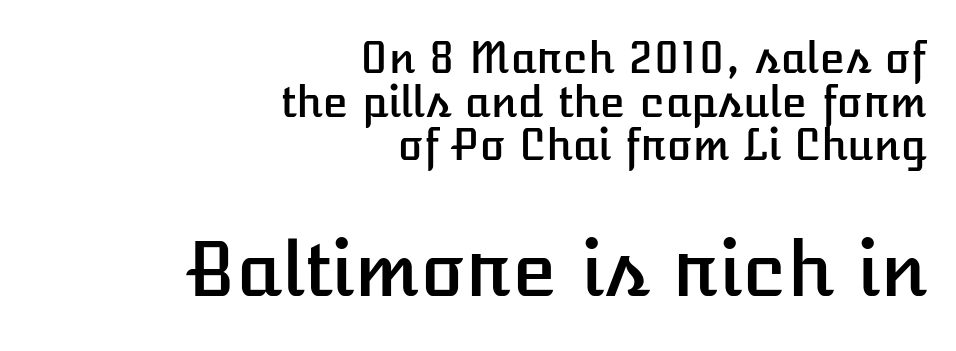
Look at the glyph heights: the lower group is clearly the bigger setting. Quick note: underline off. A typesetter would call this zero additional tracking. Compared with a flush-left layout, this one pins lines to the opposite, right side. Looks like regular typesetting: each glyph gets only the width it needs.
